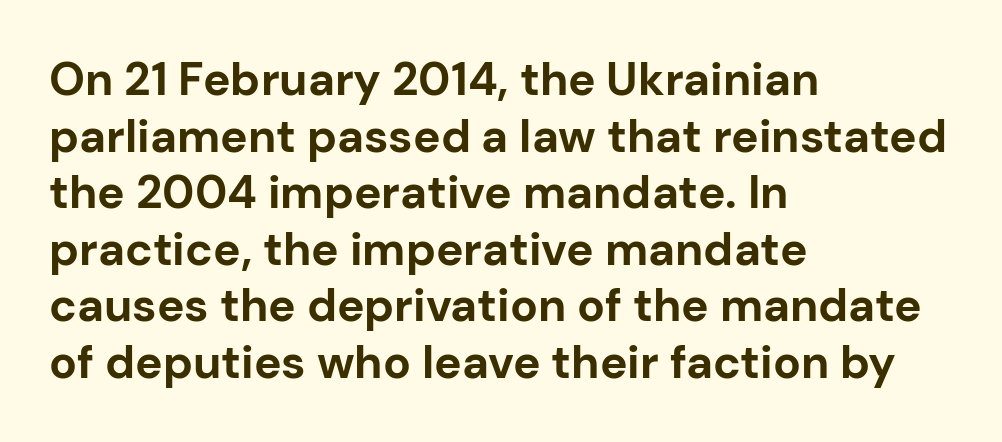
Q: Is the text bold? A: Yes.
Q: Is the text italic (slanted)? A: No, it is upright.
Q: Is the typeface a serif or a sans-serif typeface? A: Sans-serif.
Q: Is the text underlined? A: No.
Q: How is the paragraph aligned? A: Left-aligned.
Q: Is the spacing between letters normal or unusually wide? A: Normal.
Q: Width (condensed, normal, or wide)? A: Normal.
Q: Stroke contrast? A: Low.
Q: x-height? A: Medium.
Q: Monospaced? A: No.
